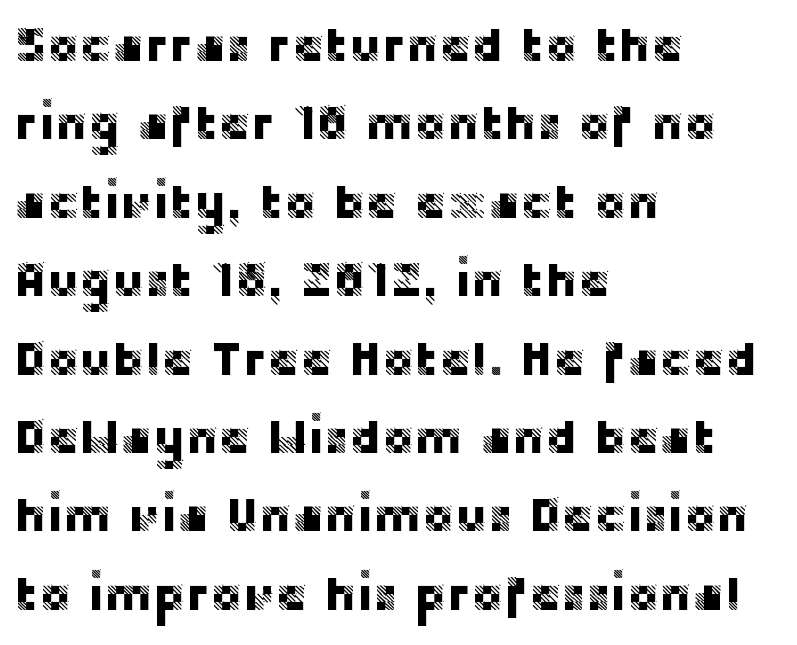
{"serif": "no", "italic": "no", "width": "normal", "stroke_contrast": "low", "x_height": "large", "monospaced": "no", "underline": "no", "align": "left", "line_spacing": "normal", "line_spacing_ratio": 1.6, "letter_spacing": "normal", "letter_spacing_em": 0.0, "glyph_px": 49}
